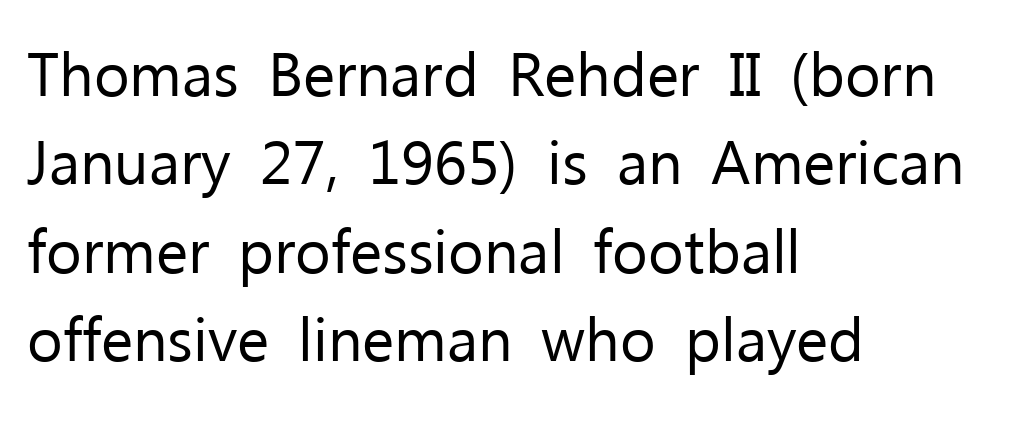
Rendered with straight, roman letterforms. You could not count columns in this text — the font is proportionally spaced. One-word summary of the alignment: left. The passage shown is not underscored anywhere.
